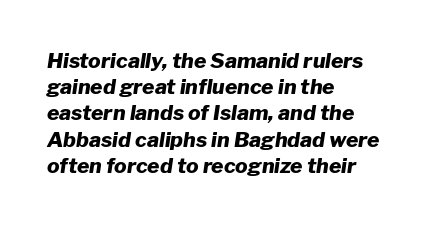
The string is rendered with underlining switched off. Heavy, bold letterforms. Slanted lettering throughout. This rendering leaves character spacing at its baseline value.
